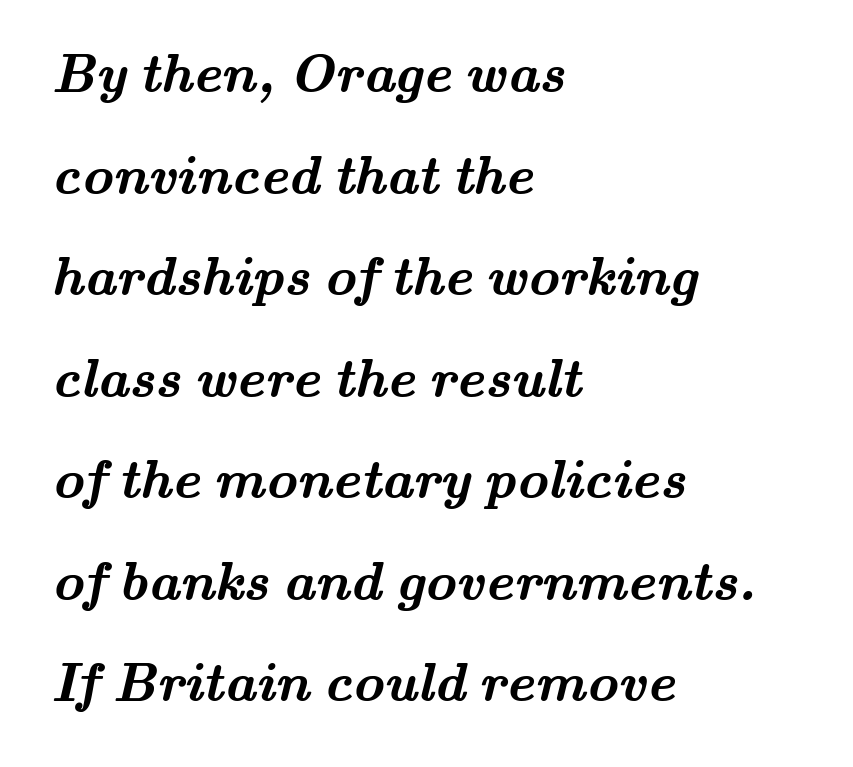
Spacing verdict: proportional, widths tailored to each character. The passage shown is typeset with a serif family. Layout note: lines flush left. The type is set solid horizontally, with unmodified tracking.
